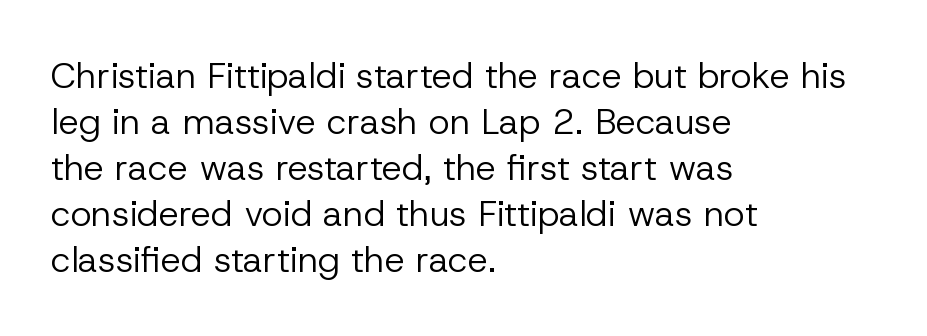
{"serif": "no", "italic": "no", "bold": "no", "weight": "regular", "width": "normal", "stroke_contrast": "low", "x_height": "medium", "monospaced": "no", "underline": "no", "align": "left", "line_spacing": "normal", "line_spacing_ratio": 1.28, "letter_spacing": "normal", "letter_spacing_em": 0.0, "glyph_px": 36}
